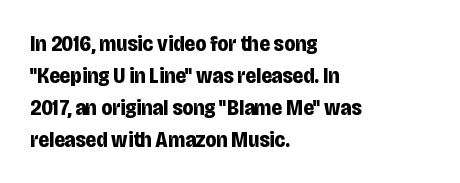
Q: Is the text bold? A: Yes.
Q: Is the text italic (slanted)? A: No, it is upright.
Q: Is the text underlined? A: No.
Q: How is the paragraph aligned? A: Left-aligned.
Q: Is the spacing between letters normal or unusually wide? A: Normal.
Q: Is the spacing between lines tight, normal or loose? A: Normal.
